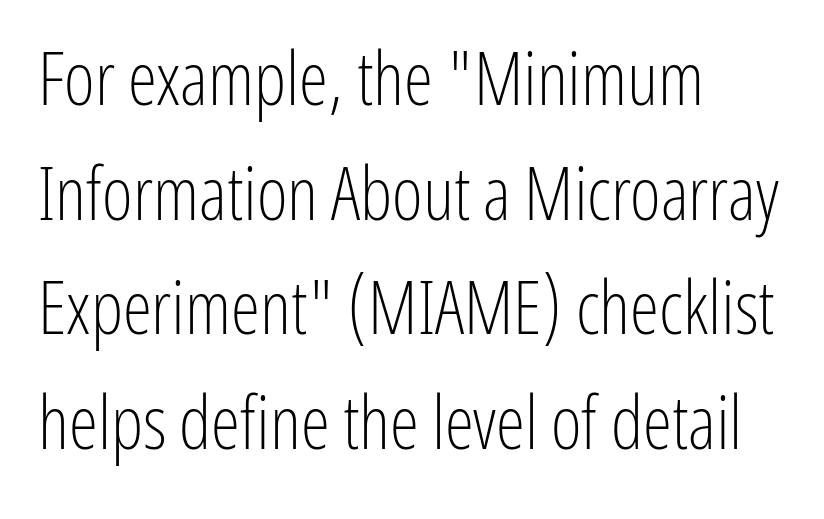
{"serif": "no", "italic": "no", "bold": "no", "weight": "light", "width": "condensed", "stroke_contrast": "low", "x_height": "medium", "monospaced": "no", "underline": "no", "align": "left", "line_spacing": "normal", "line_spacing_ratio": 1.55, "letter_spacing": "normal", "letter_spacing_em": 0.0, "glyph_px": 74}
